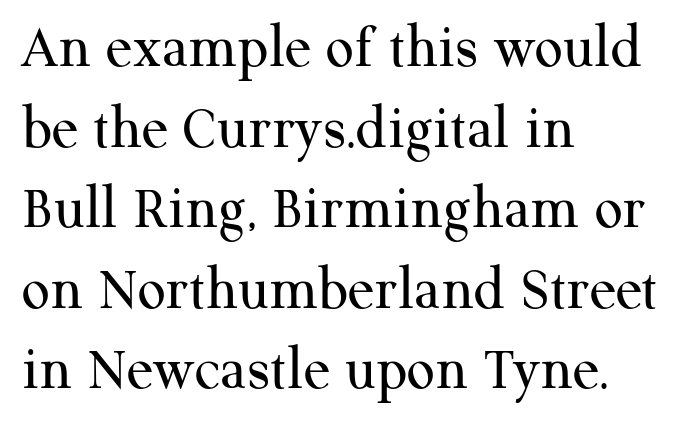
{"serif": "yes", "italic": "no", "bold": "no", "weight": "regular", "width": "normal", "stroke_contrast": "medium", "x_height": "medium", "monospaced": "no", "underline": "no", "align": "left", "line_spacing": "normal", "line_spacing_ratio": 1.3, "letter_spacing": "normal", "letter_spacing_em": 0.0, "glyph_px": 62}
